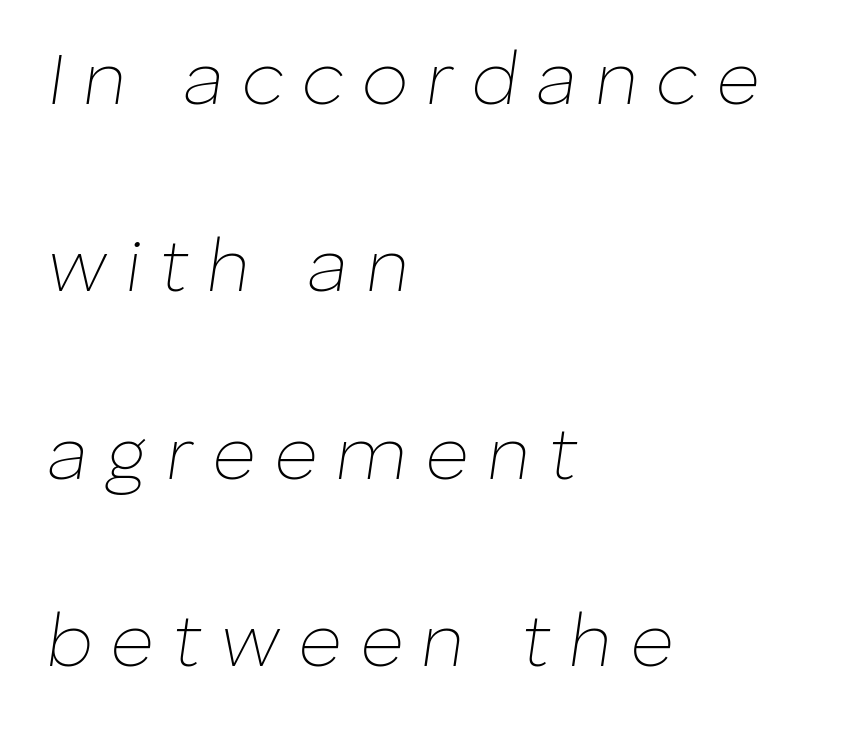
Counters stay open thanks to moderate or lighter strokes. The letters are slanted; this is an italic face. Teacher's note: observe the even left margin — that is flush-left alignment. Beneath every word, the page is bare. The rendering uses natural spacing where letterforms have individual widths. The line texture is sparse and dotted thanks to wide tracking.
